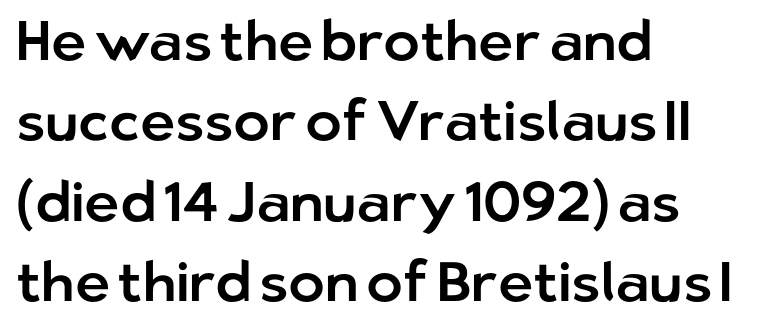
The passage shown has conventional tracking throughout. You could not count columns in this text — the font is proportionally spaced. Serifs: no, the terminals of the letterforms are clean. Line starts are locked; line ends wander.
